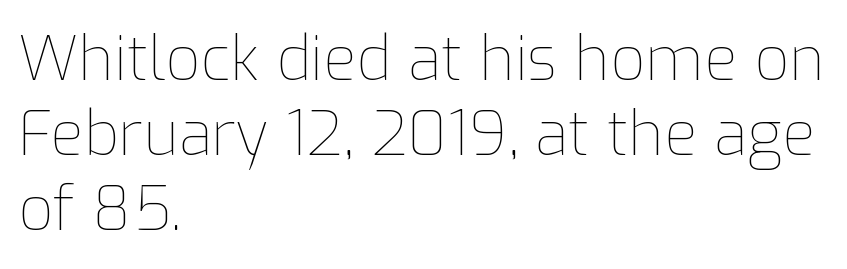
Q: Is the text bold? A: No.
Q: Is the text italic (slanted)? A: No, it is upright.
Q: Is the text underlined? A: No.
Q: How is the paragraph aligned? A: Left-aligned.
Q: Is the spacing between letters normal or unusually wide? A: Normal.
Q: Width (condensed, normal, or wide)? A: Normal.
Q: Stroke contrast? A: Low.
Q: x-height? A: Medium.
Q: Monospaced? A: No.
